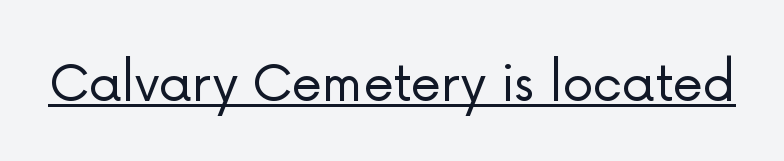
{"serif": "no", "italic": "no", "bold": "no", "weight": "light", "width": "normal", "stroke_contrast": "low", "x_height": "medium", "monospaced": "no", "underline": "yes", "letter_spacing": "normal", "letter_spacing_em": 0.0, "glyph_px": 62}
